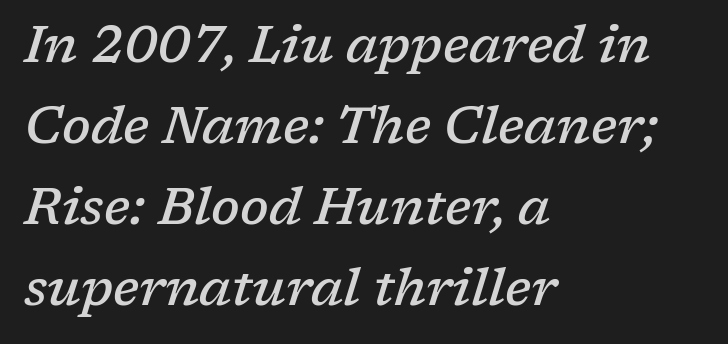
Q: Is the text bold? A: Semi-bold.
Q: Is the text italic (slanted)? A: Yes, it leans right by about 17 degrees.
Q: Is the typeface a serif or a sans-serif typeface? A: Serif.
Q: Is the text underlined? A: No.
Q: How is the paragraph aligned? A: Left-aligned.
Q: Is the spacing between letters normal or unusually wide? A: Normal.
Q: Is the spacing between lines tight, normal or loose? A: Normal.
Q: Width (condensed, normal, or wide)? A: Normal.
Q: Stroke contrast? A: Low.
Q: x-height? A: Medium.
Q: Monospaced? A: No.
